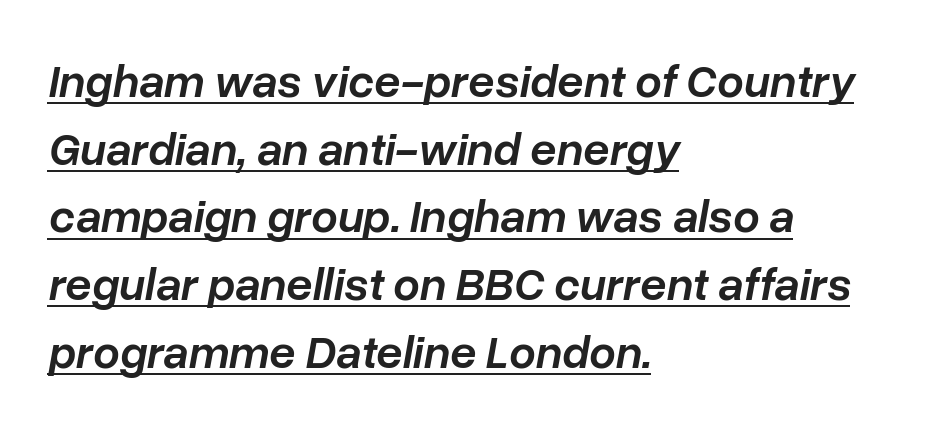
{"italic": "yes", "lean": "right", "slant_degrees": 10, "bold": "semi", "weight": "semibold", "width": "normal", "stroke_contrast": "low", "x_height": "medium", "monospaced": "no", "underline": "yes", "align": "left", "line_spacing": "normal", "line_spacing_ratio": 1.44, "letter_spacing": "normal", "letter_spacing_em": 0.0, "glyph_px": 47}
